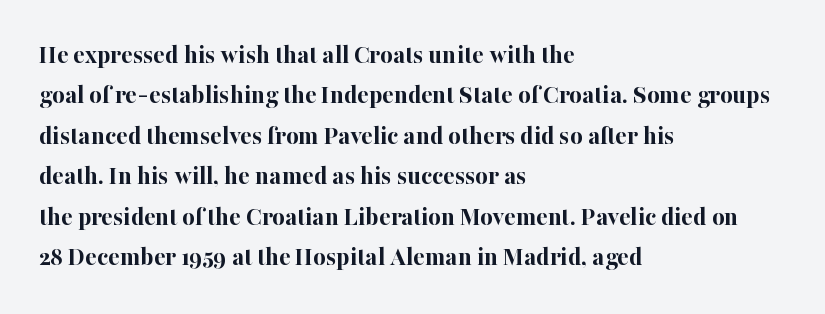
{"italic": "no", "bold": "yes", "underline": "no", "align": "left", "line_spacing": "normal", "line_spacing_ratio": 1.5, "letter_spacing": "normal", "letter_spacing_em": 0.0, "glyph_px": 27}
